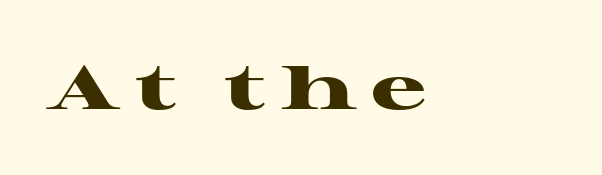
Q: Is the text bold? A: Yes.
Q: Is the text italic (slanted)? A: No, it is upright.
Q: Is the typeface a serif or a sans-serif typeface? A: Serif.
Q: Is the text underlined? A: No.
Q: How is the paragraph aligned? A: Left-aligned.
Q: Is the spacing between letters normal or unusually wide? A: Unusually wide.
Q: Width (condensed, normal, or wide)? A: Wide.
Q: Stroke contrast? A: High.
Q: x-height? A: Medium.
Q: Monospaced? A: No.
